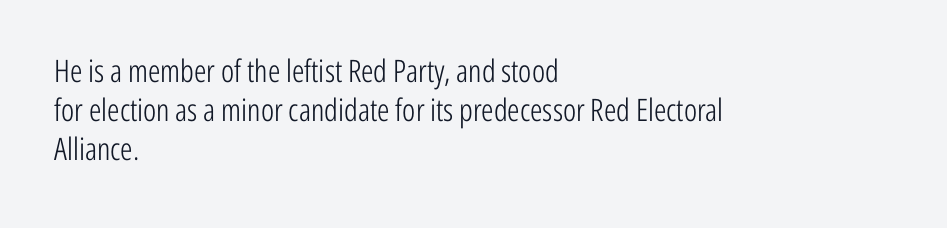
{"serif": "no", "italic": "no", "bold": "no", "weight": "light", "width": "condensed", "stroke_contrast": "low", "x_height": "medium", "monospaced": "no", "underline": "no", "align": "left", "line_spacing": "normal", "line_spacing_ratio": 1.26, "letter_spacing": "normal", "letter_spacing_em": 0.0, "glyph_px": 31}
